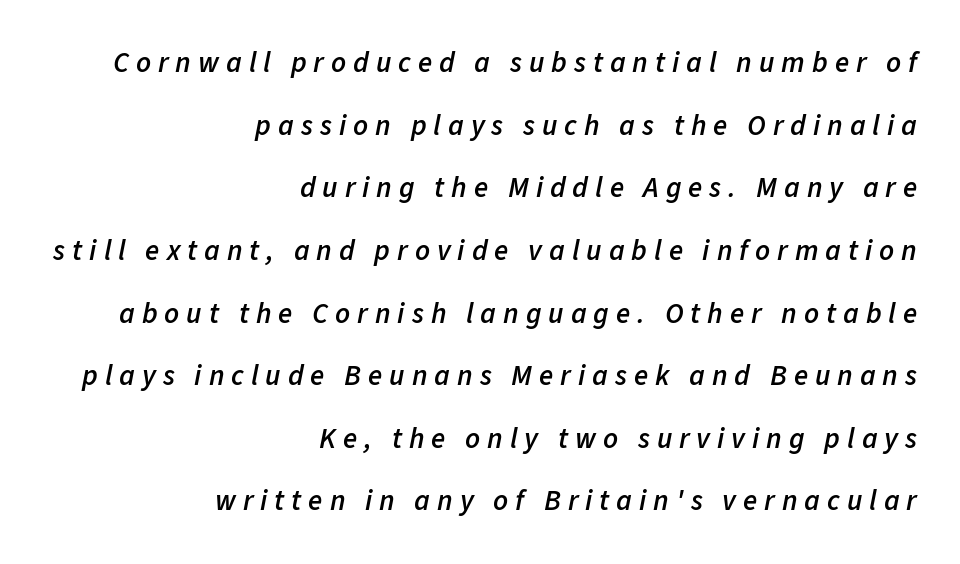
The image shows 29 px semibold type, italic (leaning right); set right-aligned, loose line spacing (2.16x), unusually wide letter spacing (+0.24 em), not underlined; low stroke contrast and a medium x-height.
